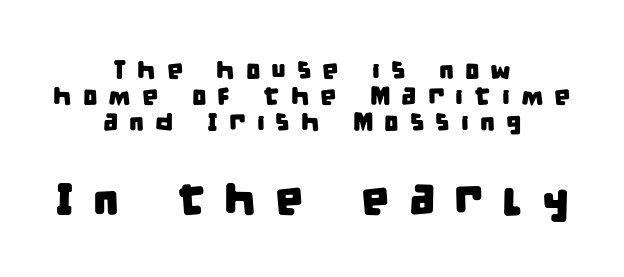
{"serif": "no", "width": "condensed", "stroke_contrast": "low", "x_height": "large", "monospaced": "no", "underline": "no", "align": "center", "line_spacing": "tight", "line_spacing_ratio": 1.0, "letter_spacing": "wide", "letter_spacing_em": 0.42, "larger_block": "second", "size_ratio": 1.73, "glyph_px": 45}
